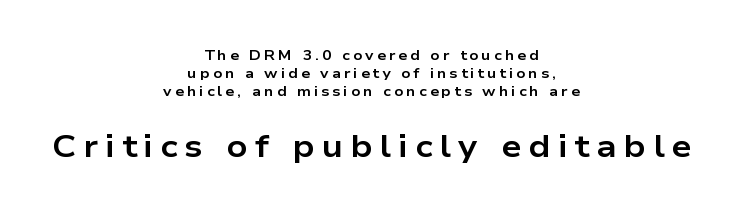
Inter-character spacing is expanded well beyond the font's built-in metrics. This block has exactly the height ordinary leading produces. The face used here is proportionally spaced, like ordinary book or web type. The rendering shows plain stroke endings on the letterforms — a sans-serif design. The more generous point size was reserved for the lower chunk. This is the regular roman posture of the typeface.
